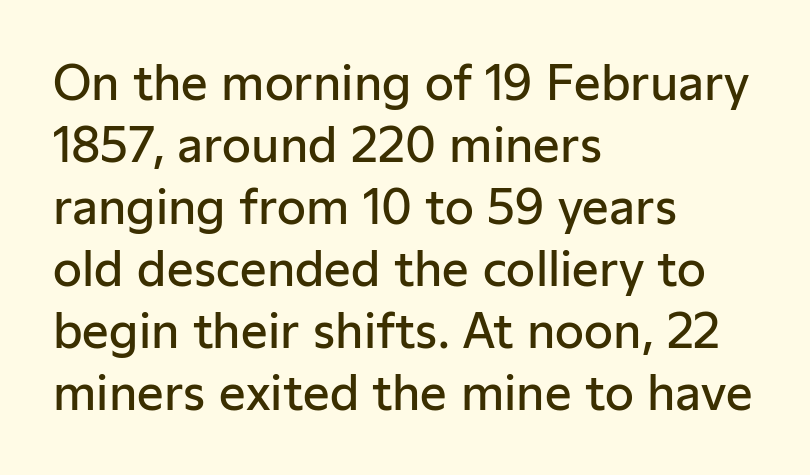
{"serif": "no", "italic": "no", "bold": "semi", "weight": "semibold", "width": "normal", "stroke_contrast": "low", "x_height": "medium", "monospaced": "no", "underline": "no", "align": "left", "line_spacing": "normal", "line_spacing_ratio": 1.32, "letter_spacing": "normal", "letter_spacing_em": 0.0, "glyph_px": 47}
